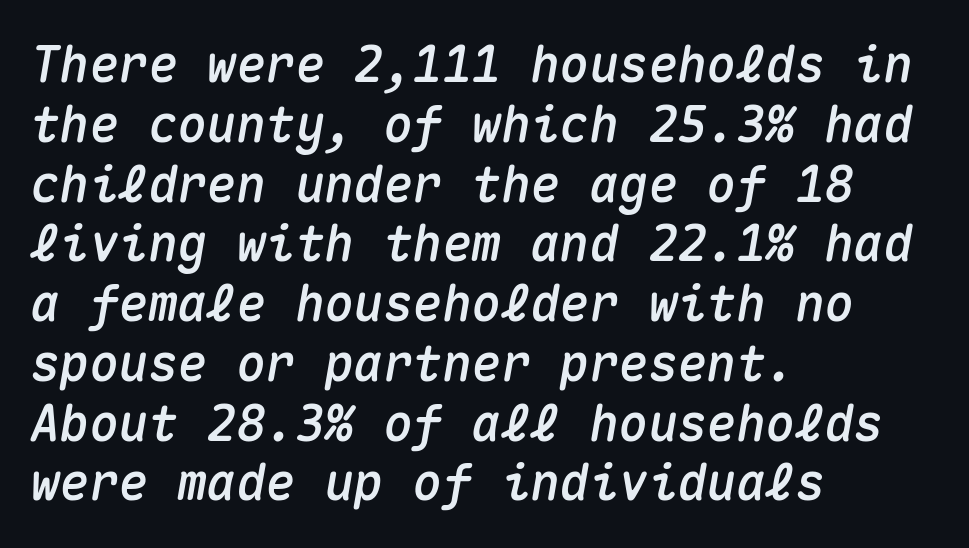
There's an unmistakable incline to the writing here. A typesetter would call this zero additional tracking. Each letter, wide or thin by design, is forced into the same width here. The strip under each line holds only bare page.
